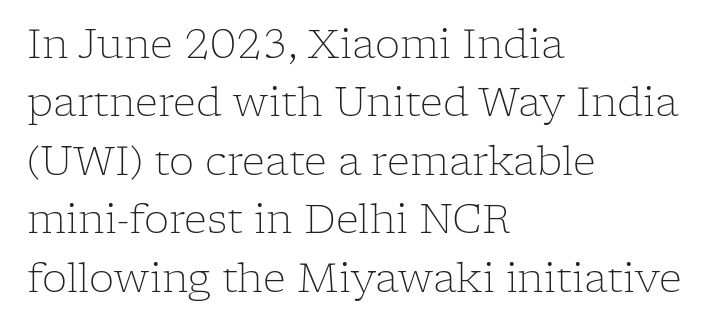
Is this a fixed-width face? No — the glyphs have proportional, varying widths. Weight: not bold — regular or lighter. A bare baseline throughout the passage. Font category for this specimen: serif. Normally led — the rows are evenly, conventionally spaced.
